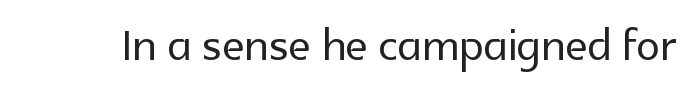
Posture: vertical. This sample has the flowing, uneven cadence of proportional lettering. Between one letter and the next there's only the usual sliver of space. Grotesque or geometric, the face here clearly has no serifs.
